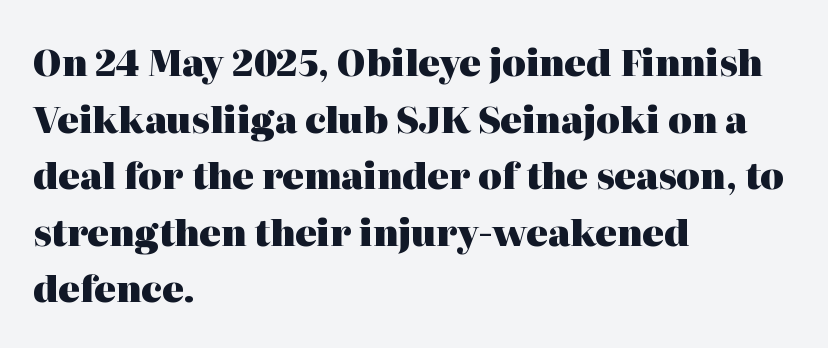
Is this a fixed-width face? No — the glyphs have proportional, varying widths. Set as a true bold cut, around the 700 mark. Serifs: yes, visible at the terminals of the letterforms. Lines of text with bare space underneath. Line starts are locked; line ends wander. No extra tracking has been applied to these lines.
